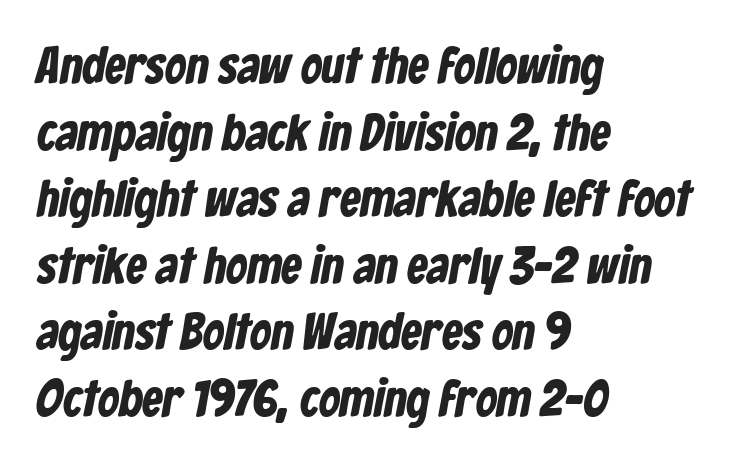
Q: Is the text bold? A: Yes.
Q: Is the typeface a serif or a sans-serif typeface? A: Sans-serif.
Q: Is the text underlined? A: No.
Q: How is the paragraph aligned? A: Left-aligned.
Q: Is the spacing between letters normal or unusually wide? A: Normal.
Q: Is the spacing between lines tight, normal or loose? A: Normal.
Q: Width (condensed, normal, or wide)? A: Condensed.
Q: Stroke contrast? A: Low.
Q: x-height? A: Medium.
Q: Monospaced? A: No.
